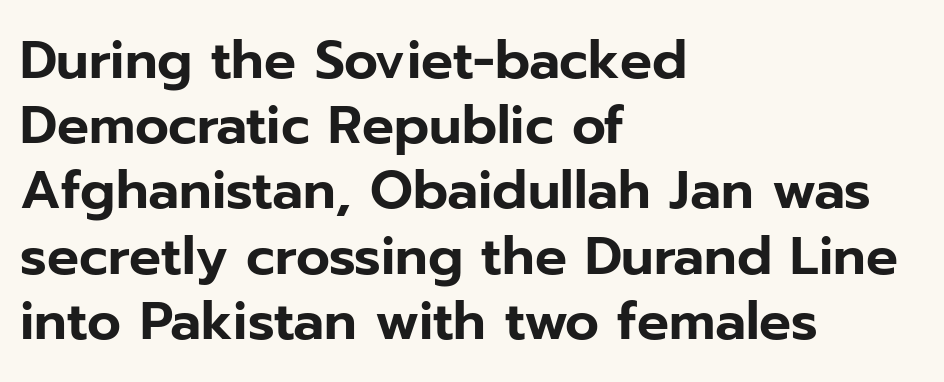
The image shows 53 px sans-serif type, upright; set left-aligned, line spacing 1.23x, normal letter spacing, not underlined; low stroke contrast and a medium x-height.
